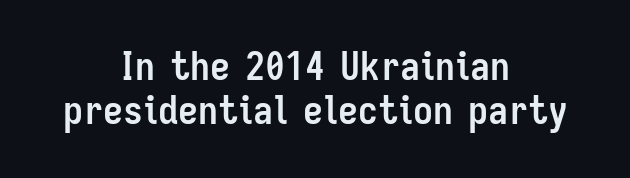
Q: Is the text bold? A: Yes.
Q: Is the text italic (slanted)? A: No, it is upright.
Q: Is the typeface a serif or a sans-serif typeface? A: Sans-serif.
Q: Is the text underlined? A: No.
Q: How is the paragraph aligned? A: Centered.
Q: Is the spacing between letters normal or unusually wide? A: Normal.
Q: Is the spacing between lines tight, normal or loose? A: Tight.
Q: Width (condensed, normal, or wide)? A: Condensed.
Q: Stroke contrast? A: Low.
Q: x-height? A: Medium.
Q: Monospaced? A: No.
